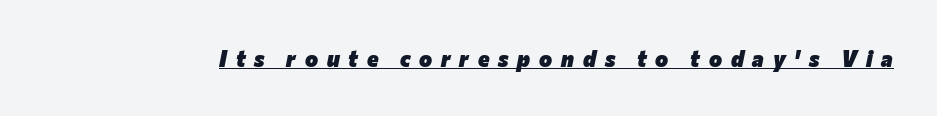
Q: Is the text bold? A: Yes.
Q: Is the text italic (slanted)? A: Yes, it leans right by about 12 degrees.
Q: Is the text underlined? A: Yes.
Q: Is the spacing between letters normal or unusually wide? A: Unusually wide.
